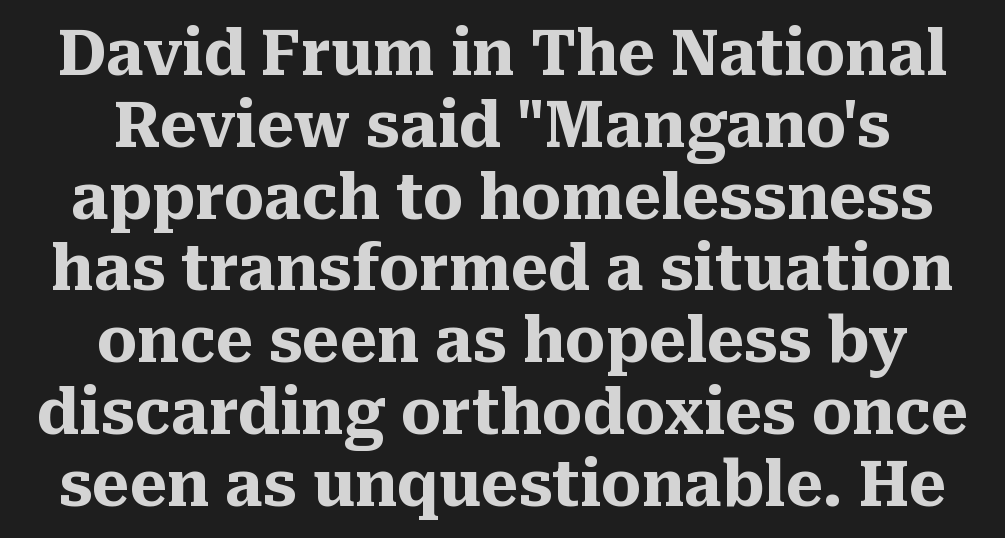
The image shows 63 px heavy serif type, upright; set centered, tight line spacing (1.14x), normal letter spacing, not underlined; medium stroke contrast and a medium x-height.
